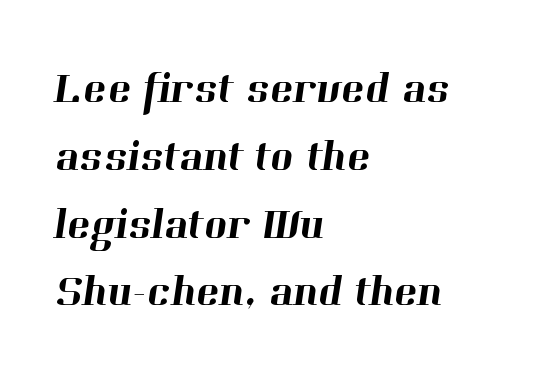
Q: Is the typeface a serif or a sans-serif typeface? A: Serif.
Q: Is the text underlined? A: No.
Q: How is the paragraph aligned? A: Left-aligned.
Q: Is the spacing between letters normal or unusually wide? A: Normal.
Q: Is the spacing between lines tight, normal or loose? A: Normal.
Q: Width (condensed, normal, or wide)? A: Normal.
Q: Stroke contrast? A: High.
Q: x-height? A: Medium.
Q: Monospaced? A: No.
